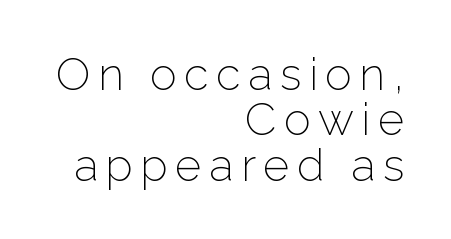
{"serif": "no", "italic": "no", "bold": "no", "weight": "light", "width": "normal", "stroke_contrast": "low", "x_height": "medium", "monospaced": "no", "underline": "no", "align": "right", "line_spacing": "tight", "line_spacing_ratio": 1.01, "glyph_px": 45}
